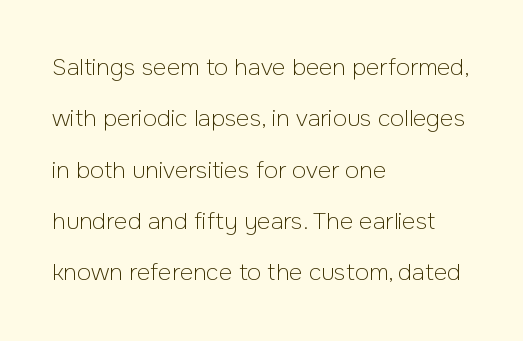
Q: Is the text bold? A: No.
Q: Is the text italic (slanted)? A: No, it is upright.
Q: Is the text underlined? A: No.
Q: How is the paragraph aligned? A: Left-aligned.
Q: Is the spacing between letters normal or unusually wide? A: Normal.
Q: Is the spacing between lines tight, normal or loose? A: Loose.
